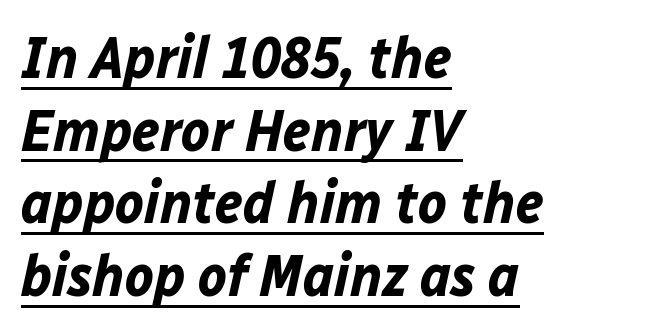
{"italic": "yes", "lean": "right", "slant_degrees": 12, "bold": "yes", "weight": "bold", "width": "normal", "stroke_contrast": "low", "x_height": "medium", "monospaced": "no", "underline": "yes", "align": "left", "line_spacing_ratio": 1.21, "letter_spacing": "normal", "letter_spacing_em": 0.0, "glyph_px": 60}
